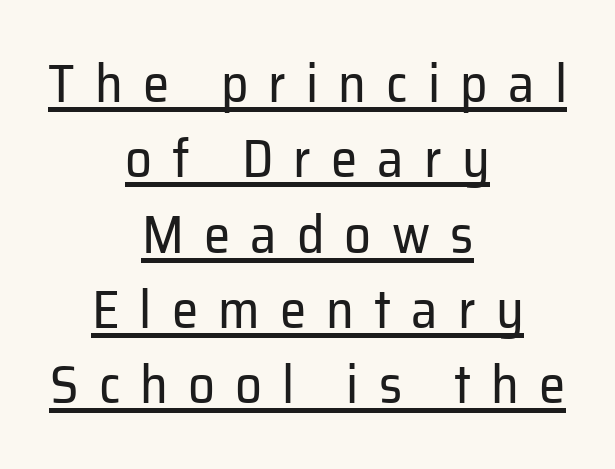
The image shows 53 px regular-weight sans-serif type, upright; set centered, normal line spacing (1.42x), unusually wide letter spacing (+0.38 em), underlined; low stroke contrast and a medium x-height.
